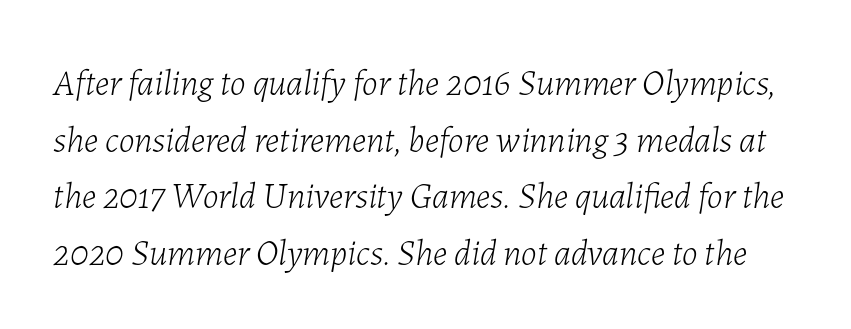
Here the designer chose a conventional face with non-uniform glyph widths. The strip under each line holds only bare page. Characters are canted at an angle relative to the baseline's perpendicular. Tracking value appears to be zero — textbook default spacing. Compared with a typical body face, this is equally light or lighter still.
